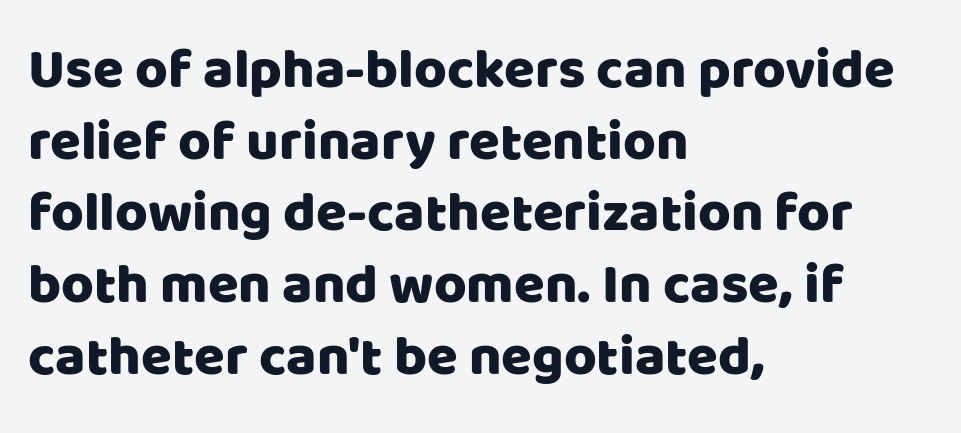
Q: Is the text italic (slanted)? A: No, it is upright.
Q: Is the typeface a serif or a sans-serif typeface? A: Sans-serif.
Q: Is the text underlined? A: No.
Q: How is the paragraph aligned? A: Left-aligned.
Q: Is the spacing between letters normal or unusually wide? A: Normal.
Q: Is the spacing between lines tight, normal or loose? A: Normal.
Q: Width (condensed, normal, or wide)? A: Normal.
Q: Stroke contrast? A: Low.
Q: x-height? A: Large.
Q: Monospaced? A: No.
